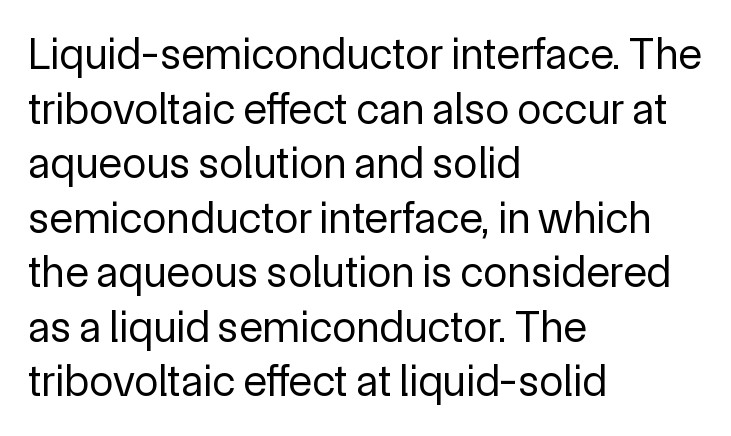
The strokes carry an ordinary text weight at most. Each letter's strokes conclude bluntly, with no projecting serifs. The line texture is even and compact thanks to regular tracking. Is the block centered? No — it sits flush against the left margin. This sample has the flowing, uneven cadence of proportional lettering.
